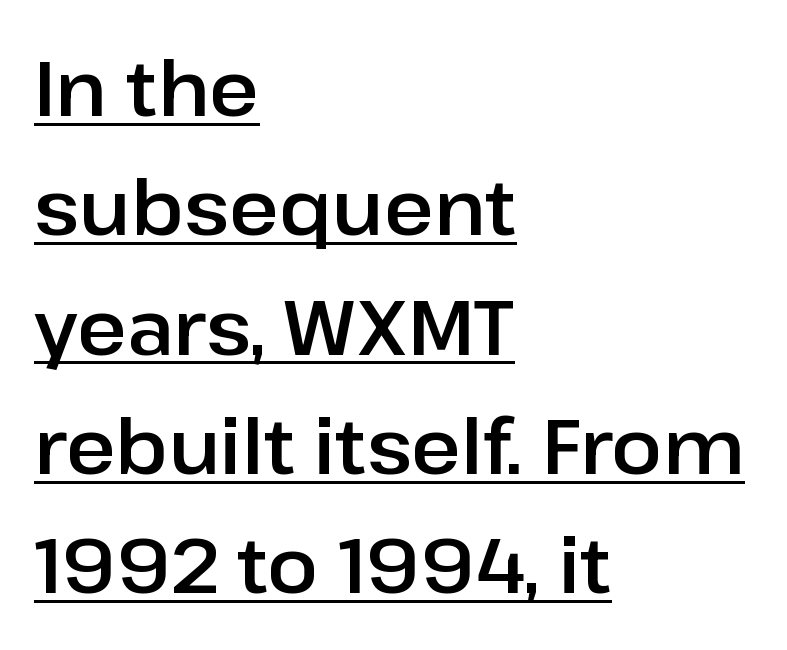
When letters stand straight like this, we call the style roman or upright. Compared with typical paragraphs, the rows here are spaced about the same. Leftover space on each line is placed entirely after the last word. These lines keep a tight, regular rhythm from letter to letter. You can see a thin bar hugging the bottom of the glyphs.
